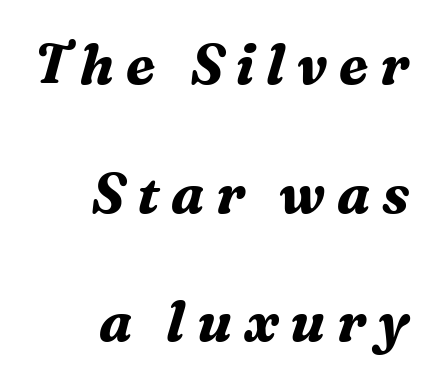
The strip under each line holds only bare page. Teacher's note: observe the even right margin — that is flush-right alignment. Inter-character spacing is expanded well beyond the font's built-in metrics. Look at the bottom of the vertical strokes: they flare into serifs here. Notice how the stems are inclined rather than vertical — that's the hallmark of italics.
